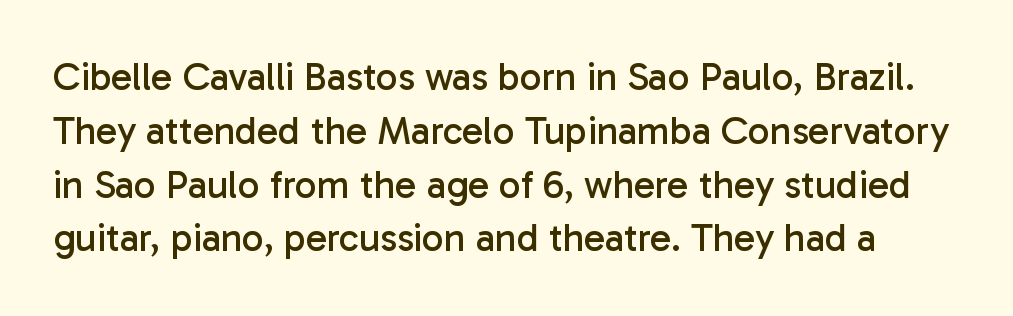
I'd call this a sans setting — the letters go barefoot. Do the characters align in a grid? No, the font is proportional. The tracking reads as untouched default to a designer's eye. Evenly set lines give the paragraph a standard silhouette. Clear beneath every line of the passage.
